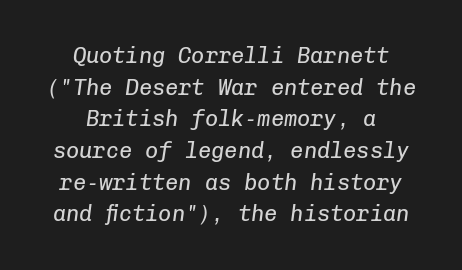
In terms of posture, this sample is oblique. The characters are drawn with everyday or finer stroke widths. In terms of leading, this rendering sits right in the middle. Reading down the block, each line starts at a different indent, mirrored at its end. Nothing unusual about the tracking: characters are spaced as the font intends. Any mark beneath the type? The region is blank.
